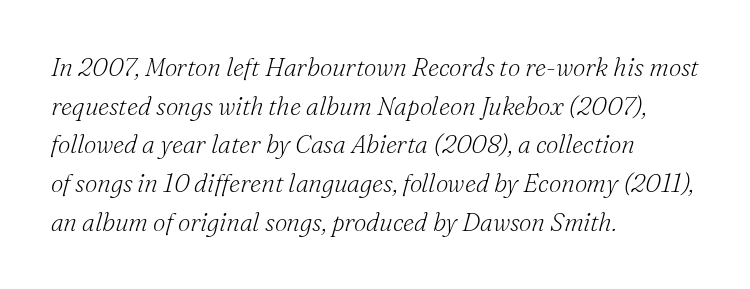
A bare baseline throughout the passage. Weight: regular or lighter. The glyphs look as if they've been sheared to an angle. Observe the ordinary spacing: letters are neighbours, not strangers. The rows are spaced the way most documents space them.
